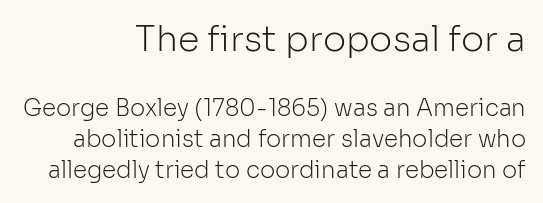
Look at the bottom of the vertical strokes: they stop flat, with no serifs. Ink coverage per letter is moderate at most. Note the varied advance widths — an 'i' is clearly narrower than an 'm'. Students, observe: this is what conventionally led text looks like.
